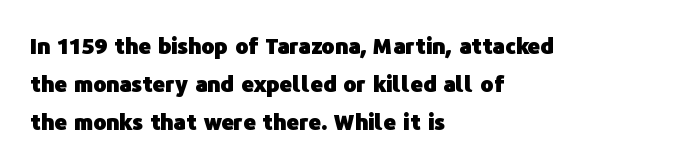
Underline: absent. Chunky letters — that's bold for sure. In terms of letterspacing, this is plain default setting. Does the lettering tilt? It doesn't — this is upright. The rag falls on the right side of this text block.
